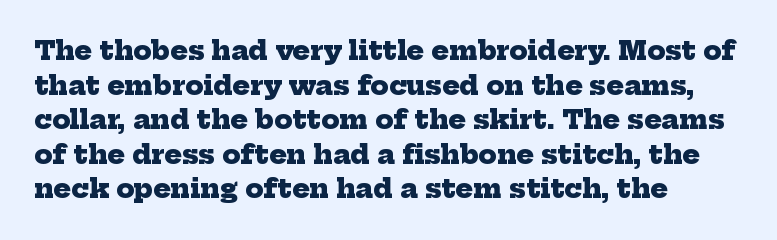
A dark, heavy texture on the line: the type is bold. The paragraph has a hard left edge and a soft right edge. Underline: absent. In terms of leading, this rendering sits right in the middle. In terms of letterspacing, this is plain default setting.
